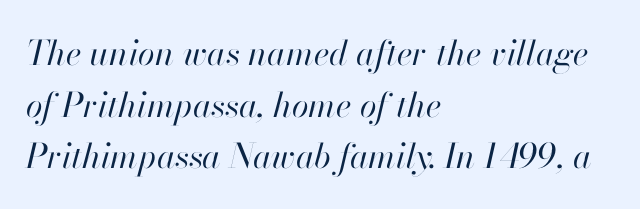
The image shows 34 px regular-weight type, italic (leaning right); set left-aligned, normal line spacing (1.52x), normal letter spacing, not underlined; high stroke contrast and a small x-height.
